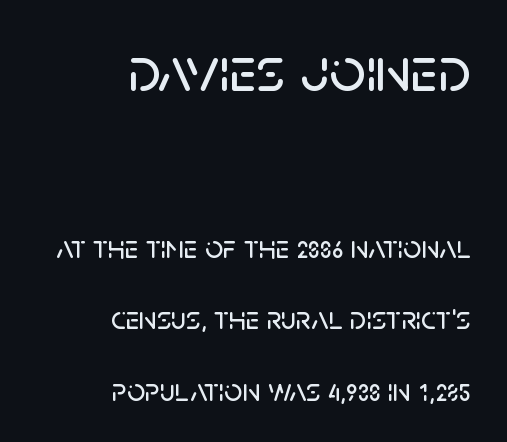
The rendering anchors every line to the right-hand side. The rendering uses natural spacing where letterforms have individual widths. The space between consecutive lines is lavish. Honestly, there is no underline to notice here at all. These lines keep a tight, regular rhythm from letter to letter. Look at the bottom of the vertical strokes: they stop flat, with no serifs.
